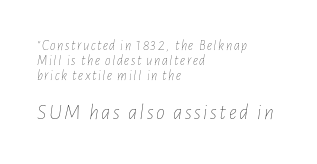
Q: Is the text bold? A: No.
Q: Is the text italic (slanted)? A: Yes, it leans right by about 7 degrees.
Q: Is the text underlined? A: No.
Q: How is the paragraph aligned? A: Left-aligned.
Q: Is the spacing between lines tight, normal or loose? A: Tight.
Q: Which block of text is set in a larger size, the first (top) or the second (bottom)? A: The second (bottom) one.
